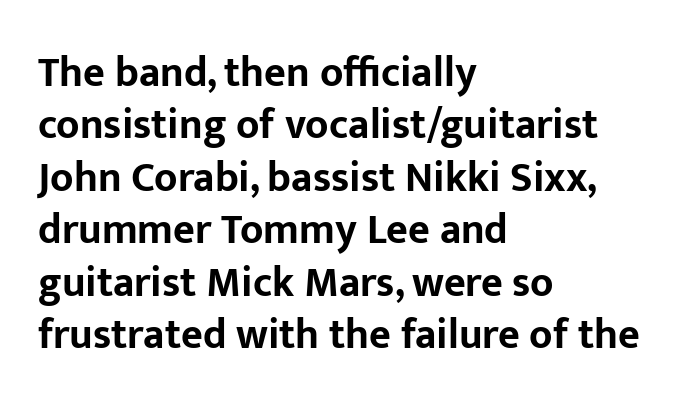
The passage shown has conventional tracking throughout. Posture: upright roman. In terms of letterform style, serifs are entirely absent. Notice how thick the strokes are: this is what a full bold looks like. Decoration check: the copy has no underline.
